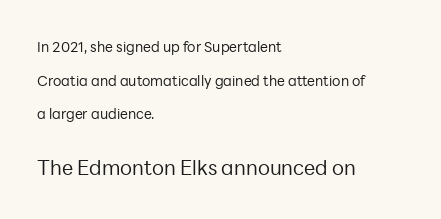
Q: Is the text bold? A: No.
Q: Is the text italic (slanted)? A: No, it is upright.
Q: Is the text underlined? A: No.
Q: How is the paragraph aligned? A: Left-aligned.
Q: Is the spacing between letters normal or unusually wide? A: Normal.
Q: Is the spacing between lines tight, normal or loose? A: Loose.
Q: Which block of text is set in a larger size, the first (top) or the second (bottom)? A: The second (bottom) one.
